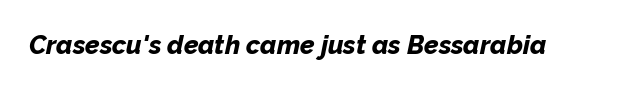
Q: Is the text bold? A: Yes.
Q: Is the text italic (slanted)? A: Yes, it leans right by about 12 degrees.
Q: Is the text underlined? A: No.
Q: Is the spacing between letters normal or unusually wide? A: Normal.
